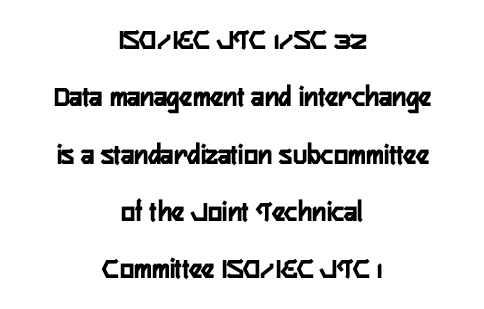
{"serif": "no", "italic": "no", "bold": "yes", "weight": "semibold", "width": "condensed", "stroke_contrast": "low", "x_height": "medium", "monospaced": "no", "underline": "no", "align": "center", "line_spacing": "loose", "line_spacing_ratio": 1.91, "letter_spacing": "normal", "letter_spacing_em": 0.0, "glyph_px": 30}
